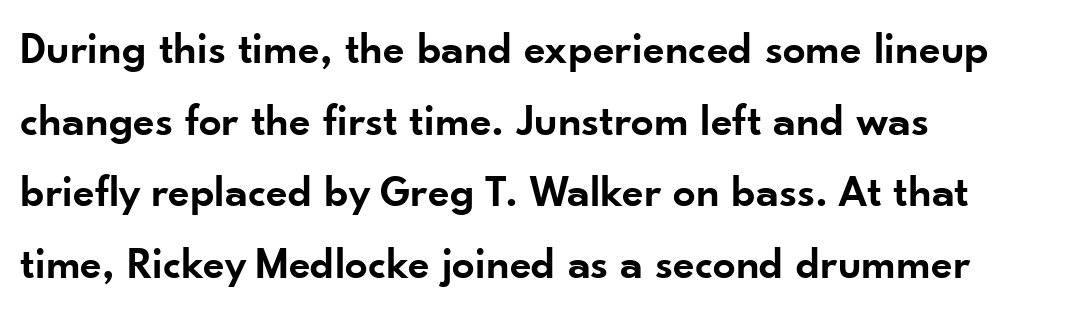
Varying glyph widths throughout — classic text-font behaviour. Is the type bold? Partly — it's a semibold, heavier than regular but not fully bold. The passage shown is not underscored anywhere. Does extra space separate the letters? No, they use regular spacing.
